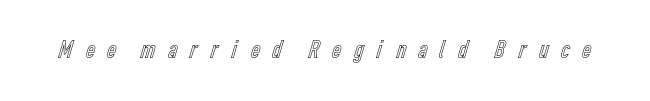
Q: Is the text italic (slanted)? A: Yes.
Q: Is the text underlined? A: No.
Q: Is the spacing between letters normal or unusually wide? A: Unusually wide.
